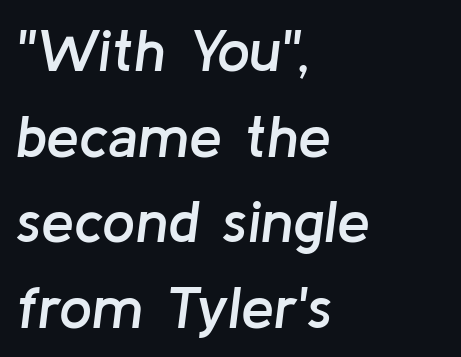
{"italic": "yes", "lean": "right", "slant_degrees": 8, "bold": "semi", "weight": "semibold", "width": "normal", "stroke_contrast": "low", "x_height": "medium", "monospaced": "no", "underline": "no", "align": "left", "line_spacing": "normal", "line_spacing_ratio": 1.45, "letter_spacing": "normal", "letter_spacing_em": 0.0, "glyph_px": 59}
